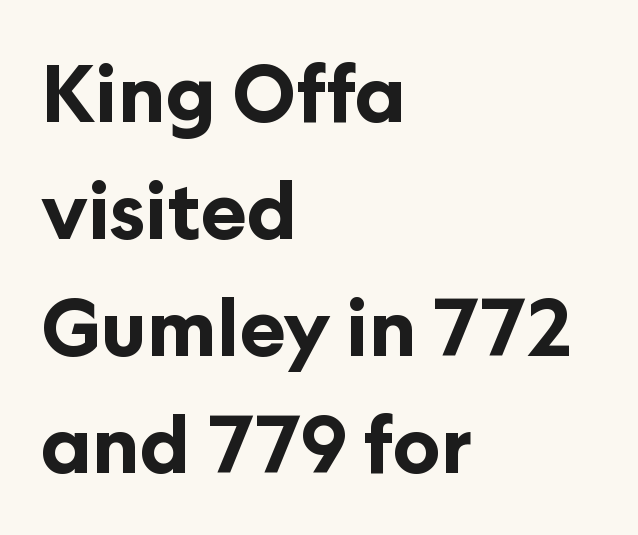
No word sits above an underline. A student would call this left alignment; a typographer would say flush left, rag right. Italic? Not at all — the glyphs are vertical. A sans-serif font was chosen for this passage. The letters sit at their default tracking, neither squeezed nor spread.
